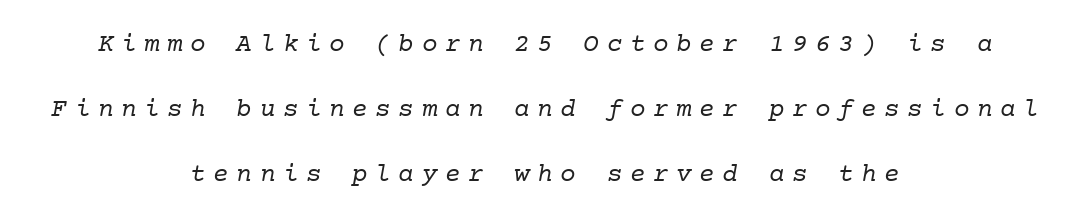
The image shows 26 px text type; set centered, loose line spacing (2.5x), unusually wide letter spacing (+0.29 em), not underlined.
